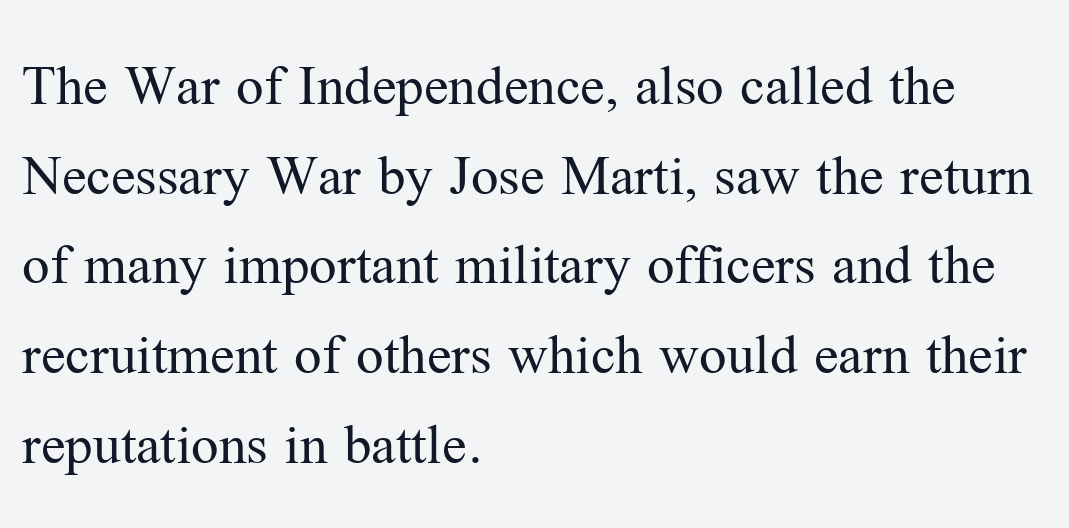
{"serif": "yes", "italic": "no", "bold": "no", "weight": "regular", "width": "normal", "stroke_contrast": "medium", "x_height": "medium", "monospaced": "no", "underline": "no", "align": "left", "line_spacing": "normal", "line_spacing_ratio": 1.47, "letter_spacing": "normal", "letter_spacing_em": 0.0, "glyph_px": 61}
